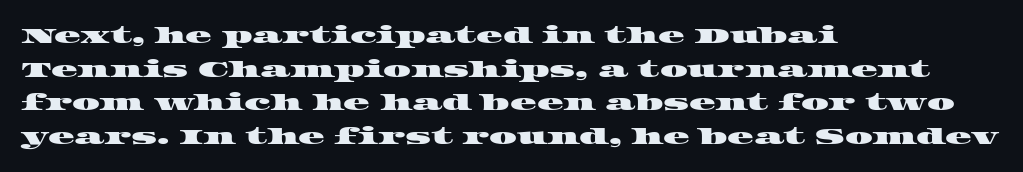
The tracking reads as untouched default to a designer's eye. Rule under the text: the space is simply empty. Leftover space on each line is placed entirely after the last word. The vertical gap from one line to the next is medium.
